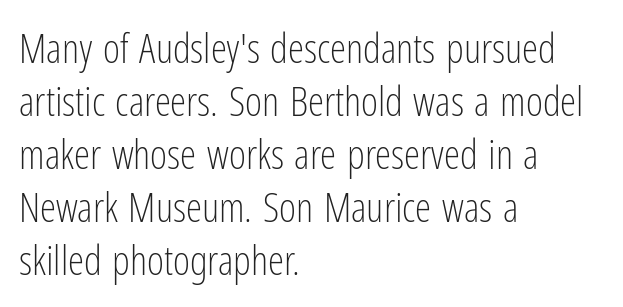
The image shows 41 px light, condensed sans-serif type, upright; set left-aligned, normal line spacing (1.29x), normal letter spacing, not underlined; low stroke contrast and a medium x-height.
